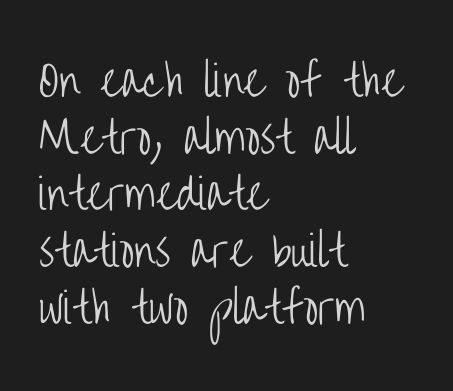
Q: Is the text bold? A: No.
Q: Is the text italic (slanted)? A: No, it is upright.
Q: Is the typeface a serif or a sans-serif typeface? A: Sans-serif.
Q: Is the text underlined? A: No.
Q: How is the paragraph aligned? A: Left-aligned.
Q: Is the spacing between letters normal or unusually wide? A: Normal.
Q: Is the spacing between lines tight, normal or loose? A: Normal.
Q: Width (condensed, normal, or wide)? A: Condensed.
Q: Stroke contrast? A: Low.
Q: x-height? A: Large.
Q: Monospaced? A: No.
